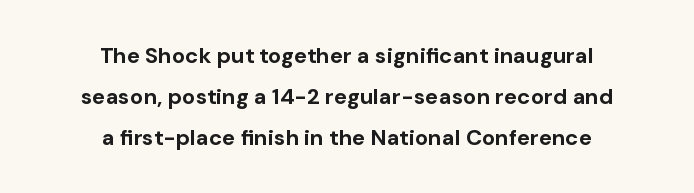
The image shows 22 px bold type, upright; set centered, line spacing 1.86x, normal letter spacing, not underlined.
